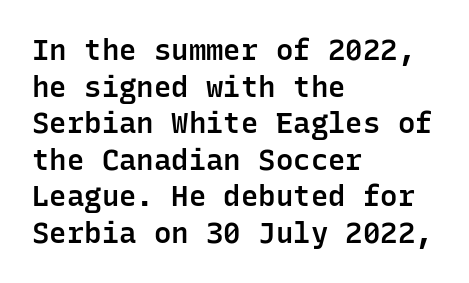
{"serif": "no", "italic": "no", "bold": "semi", "weight": "semibold", "width": "normal", "stroke_contrast": "low", "x_height": "medium", "monospaced": "yes", "underline": "no", "align": "left", "line_spacing": "normal", "line_spacing_ratio": 1.26, "letter_spacing": "normal", "letter_spacing_em": 0.0, "glyph_px": 29}
